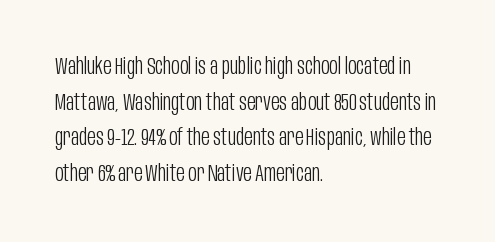
The image shows 23 px text type, upright; set left-aligned, normal line spacing (1.55x), normal letter spacing, not underlined.
